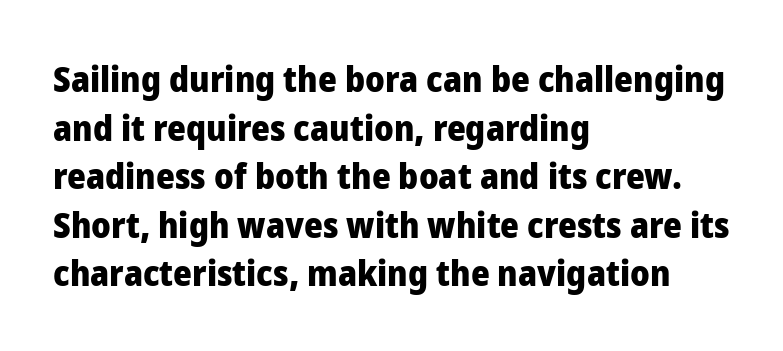
Think of a printed novel: that variable character pitch is what you see here. The lines in this sample share a left origin and differ only in where they stop. Does the weight exceed regular? Yes, all the way to bold. The font's upright variant was chosen for this text. Each row of text sits above clean, open space.
